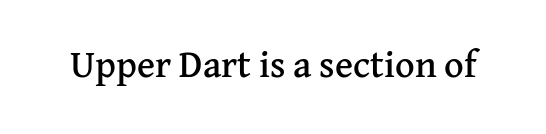
{"serif": "yes", "italic": "no", "width": "normal", "stroke_contrast": "medium", "x_height": "medium", "monospaced": "no", "underline": "no", "letter_spacing": "normal", "letter_spacing_em": 0.0, "glyph_px": 38}
